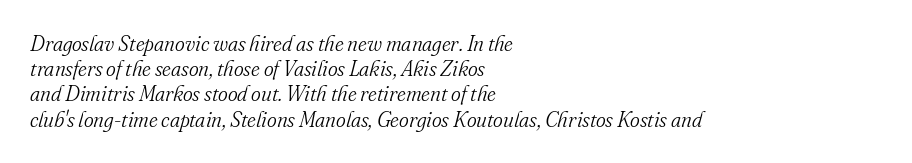
{"italic": "yes", "lean": "right", "slant_degrees": 16, "bold": "no", "underline": "no", "align": "left", "line_spacing_ratio": 1.2, "letter_spacing": "normal", "letter_spacing_em": 0.0, "glyph_px": 21}
